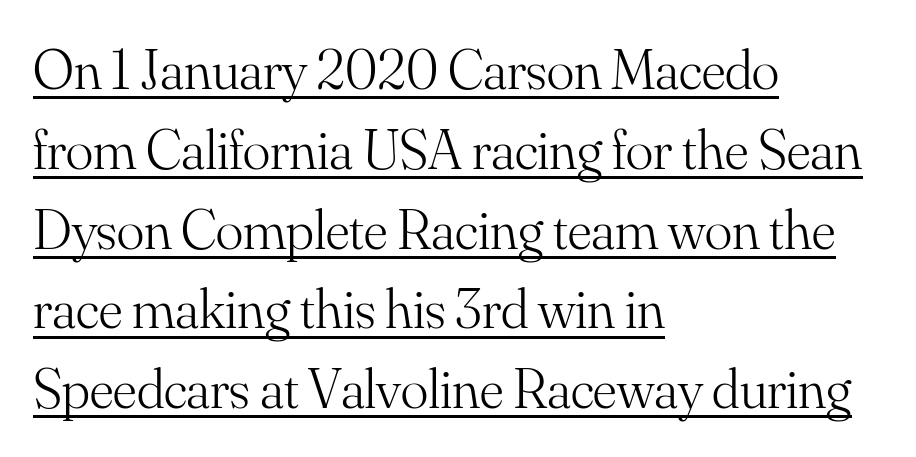
Q: Is the text bold? A: No.
Q: Is the text italic (slanted)? A: No, it is upright.
Q: Is the typeface a serif or a sans-serif typeface? A: Serif.
Q: Is the text underlined? A: Yes.
Q: How is the paragraph aligned? A: Left-aligned.
Q: Is the spacing between letters normal or unusually wide? A: Normal.
Q: Is the spacing between lines tight, normal or loose? A: Normal.
Q: Width (condensed, normal, or wide)? A: Normal.
Q: Stroke contrast? A: Medium.
Q: x-height? A: Small.
Q: Monospaced? A: No.
